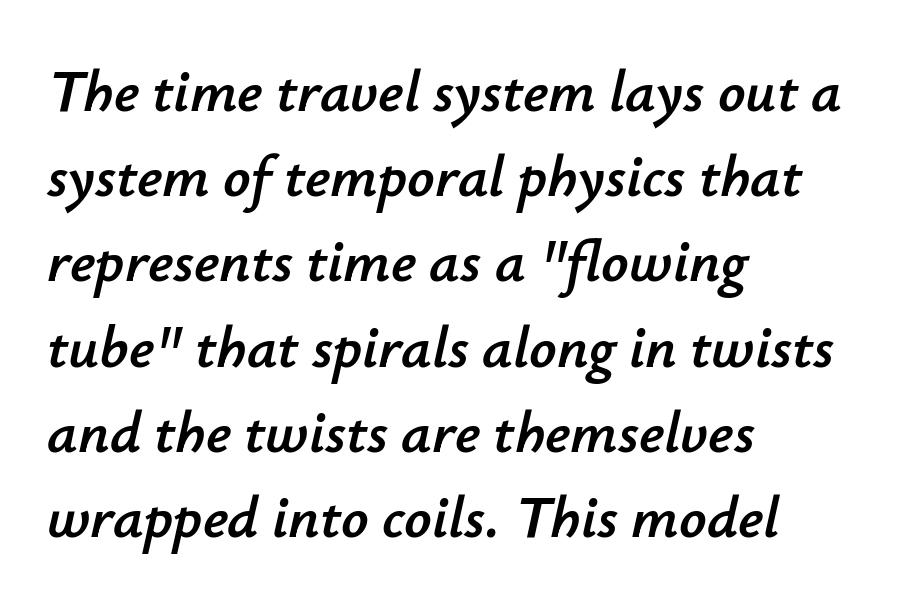
The image shows 60 px text type, italic (leaning right); set left-aligned, normal line spacing (1.42x), normal letter spacing, not underlined; low stroke contrast and a small x-height.
